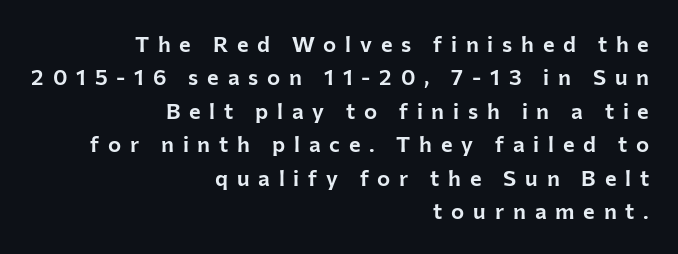
The image shows 22 px text type, upright; set right-aligned, normal line spacing (1.52x), unusually wide letter spacing (+0.4 em), not underlined.
